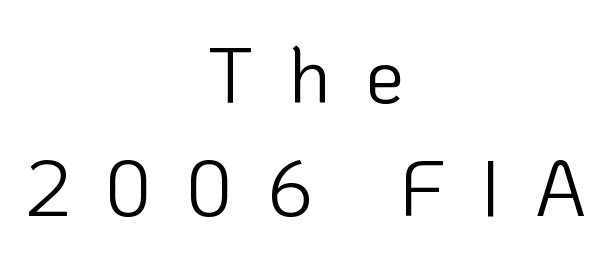
Each stroke keeps to a modest, everyday thickness or less. A clean baseline with only descenders dipping below it. The rendering positions every line midway between the sides. Someone cranked the tracking dial way up on this one. Posture: vertical.
